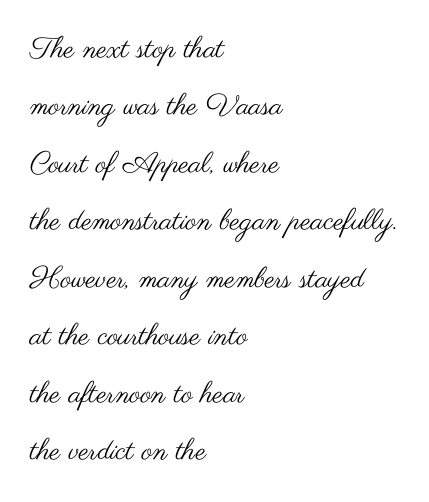
The image shows 29 px regular-weight, wide sans-serif type; set left-aligned, loose line spacing (1.98x), normal letter spacing, not underlined; medium stroke contrast and a small x-height.
